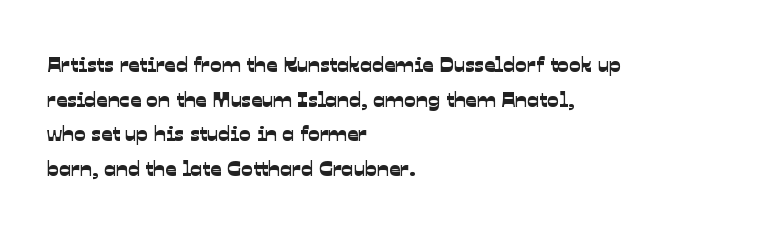
{"underline": "no", "align": "left", "line_spacing": "normal", "line_spacing_ratio": 1.57, "letter_spacing": "normal", "letter_spacing_em": 0.0, "glyph_px": 22}
